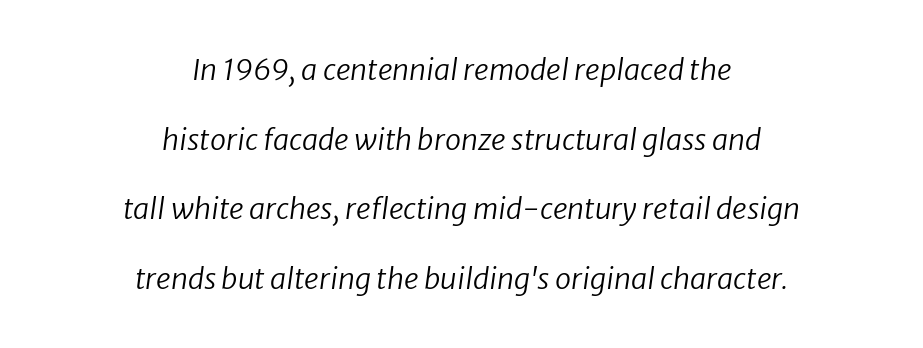
{"serif": "no", "bold": "no", "weight": "regular", "width": "normal", "stroke_contrast": "low", "x_height": "medium", "monospaced": "no", "underline": "no", "align": "center", "line_spacing": "loose", "line_spacing_ratio": 2.4, "letter_spacing": "normal", "letter_spacing_em": 0.0, "glyph_px": 29}
